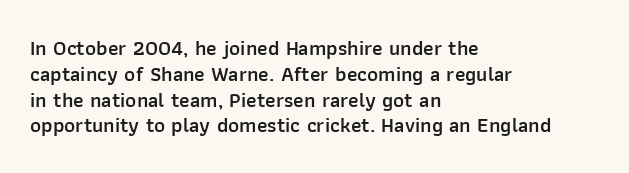
Weight: semibold (demi). Clear beneath every line of the passage. Nothing unusual about the tracking: characters are spaced as the font intends. Notice how the stems are strictly vertical — no italics here. This sample is left-justified, so line endings fall wherever the words run out.
